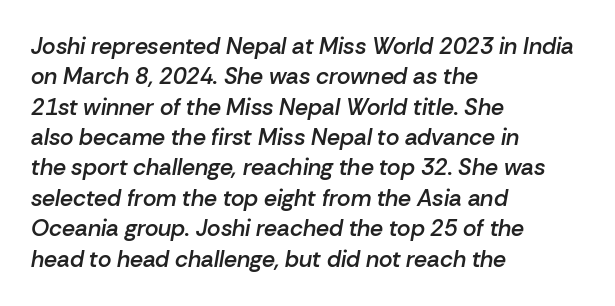
Honestly, the row spacing looks completely unremarkable. These lines were composed using italics. The rag falls on the right side of this text block. This sample uses plain, unmodified letter spacing. The letters are semibold — heavier than regular but short of a full bold.
